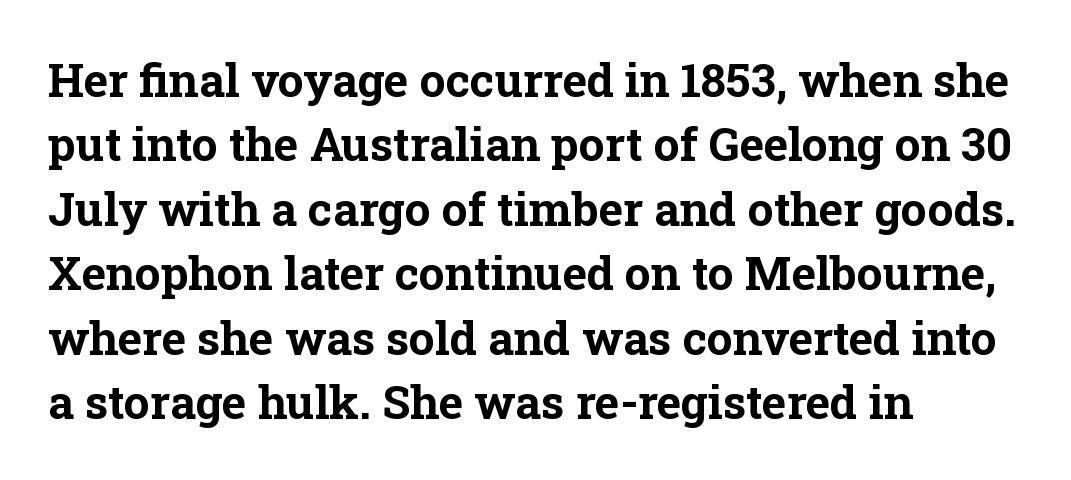
Notice how the stems are strictly vertical — no italics here. Tracking value appears to be zero — textbook default spacing. If you drew a ruler down the left edge, every line would touch it. Weight: bold. In terms of letterform style, serifs are clearly present. No word sits above an underline.
